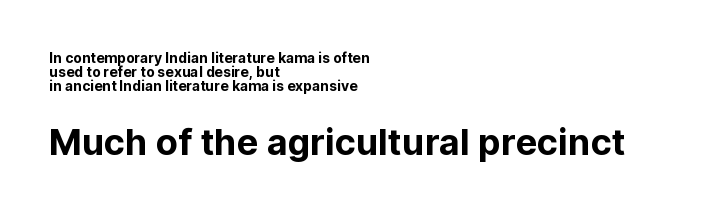
The image shows 36 px sans-serif type, upright; set left-aligned, tight line spacing (1.0x), normal letter spacing, not underlined; the second (bottom) block is 2.57x larger; low stroke contrast and a medium x-height.
